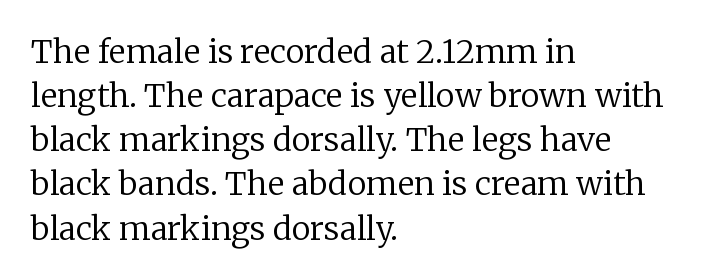
Posture: straight, roman, zero tilt. Whoever set this chose a conventional vertical rhythm. The letterforms sit shoulder to shoulder at normal distance. The rendering shows small feet on the letterforms — a serif design.
